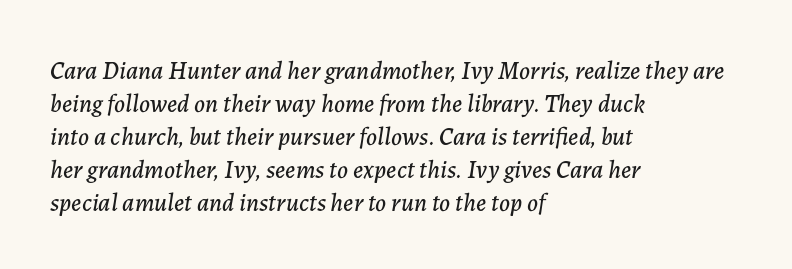
Q: Is the text italic (slanted)? A: Yes, it leans right by about 7 degrees.
Q: Is the text underlined? A: No.
Q: How is the paragraph aligned? A: Left-aligned.
Q: Is the spacing between letters normal or unusually wide? A: Normal.
Q: Is the spacing between lines tight, normal or loose? A: Normal.
